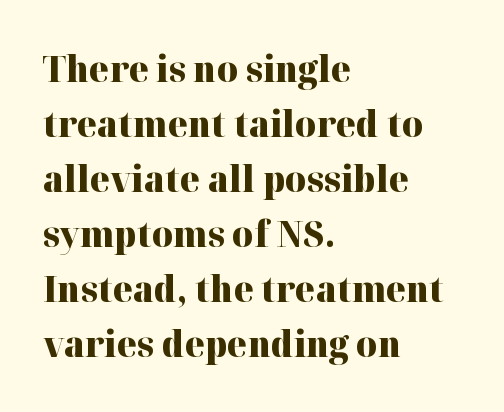
Q: Is the text bold? A: Yes.
Q: Is the text italic (slanted)? A: No, it is upright.
Q: Is the typeface a serif or a sans-serif typeface? A: Serif.
Q: Is the text underlined? A: No.
Q: How is the paragraph aligned? A: Left-aligned.
Q: Is the spacing between letters normal or unusually wide? A: Normal.
Q: Is the spacing between lines tight, normal or loose? A: Normal.
Q: Width (condensed, normal, or wide)? A: Normal.
Q: Stroke contrast? A: High.
Q: x-height? A: Medium.
Q: Monospaced? A: No.
